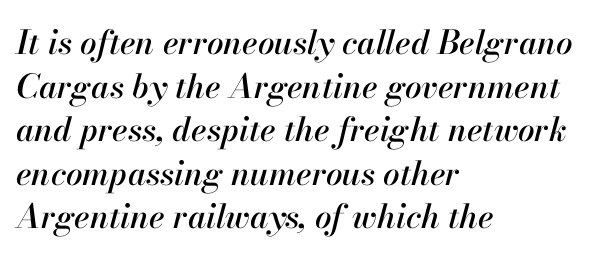
{"italic": "yes", "lean": "right", "slant_degrees": 13, "width": "normal", "stroke_contrast": "high", "x_height": "small", "monospaced": "no", "underline": "no", "align": "left", "line_spacing": "normal", "line_spacing_ratio": 1.32, "letter_spacing": "normal", "letter_spacing_em": 0.0, "glyph_px": 33}
